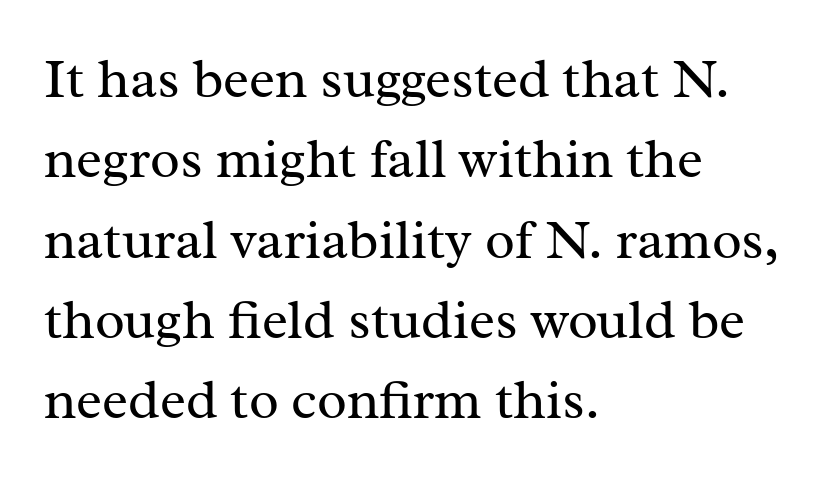
The image shows 55 px regular-weight serif type, upright; set left-aligned, normal line spacing (1.46x), normal letter spacing, not underlined; medium stroke contrast and a medium x-height.
